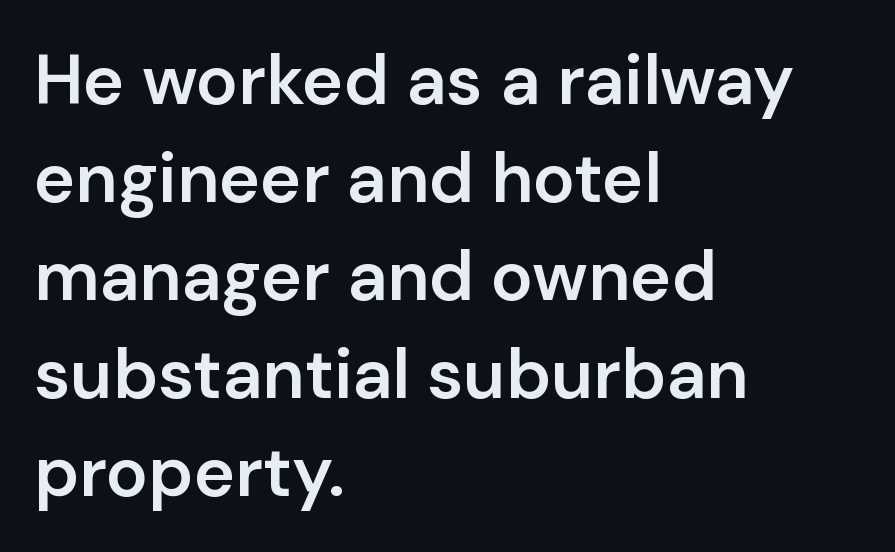
Q: Is the text bold? A: Semi-bold.
Q: Is the text italic (slanted)? A: No, it is upright.
Q: Is the typeface a serif or a sans-serif typeface? A: Sans-serif.
Q: Is the text underlined? A: No.
Q: How is the paragraph aligned? A: Left-aligned.
Q: Is the spacing between letters normal or unusually wide? A: Normal.
Q: Is the spacing between lines tight, normal or loose? A: Normal.
Q: Width (condensed, normal, or wide)? A: Normal.
Q: Stroke contrast? A: Low.
Q: x-height? A: Medium.
Q: Monospaced? A: No.
